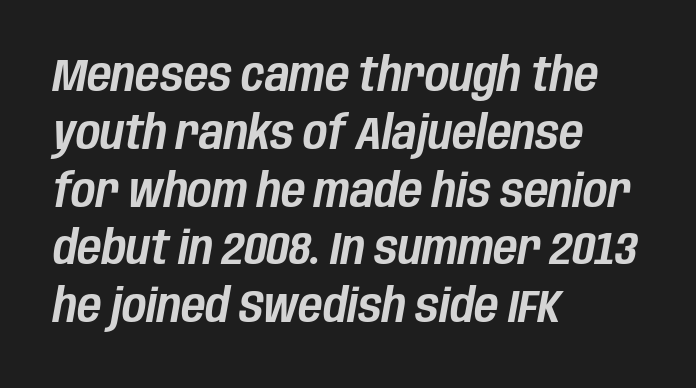
Q: Is the text italic (slanted)? A: Yes, it leans right by about 10 degrees.
Q: Is the text underlined? A: No.
Q: How is the paragraph aligned? A: Left-aligned.
Q: Is the spacing between letters normal or unusually wide? A: Normal.
Q: Width (condensed, normal, or wide)? A: Condensed.
Q: Stroke contrast? A: Low.
Q: x-height? A: Large.
Q: Monospaced? A: No.
